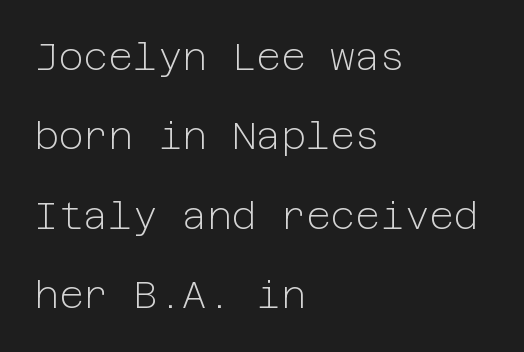
The image shows 38 px light sans-serif type, upright; set left-aligned, loose line spacing (2.09x), normal letter spacing, not underlined; low stroke contrast and a medium x-height.
